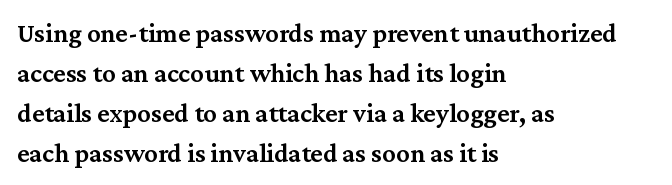
Q: Is the text bold? A: Semi-bold.
Q: Is the text italic (slanted)? A: No, it is upright.
Q: Is the text underlined? A: No.
Q: How is the paragraph aligned? A: Left-aligned.
Q: Is the spacing between letters normal or unusually wide? A: Normal.
Q: Is the spacing between lines tight, normal or loose? A: Normal.
